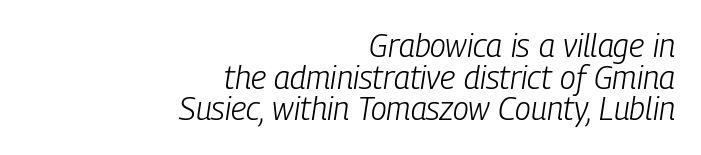
The image shows 32 px light, condensed type, italic (leaning right); set right-aligned, tight line spacing (0.99x), normal letter spacing, not underlined; low stroke contrast and a medium x-height.
